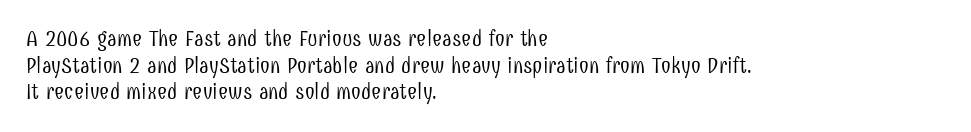
{"italic": "no", "bold": "no", "underline": "no", "align": "left", "line_spacing_ratio": 1.21, "letter_spacing": "normal", "letter_spacing_em": 0.0, "glyph_px": 22}
